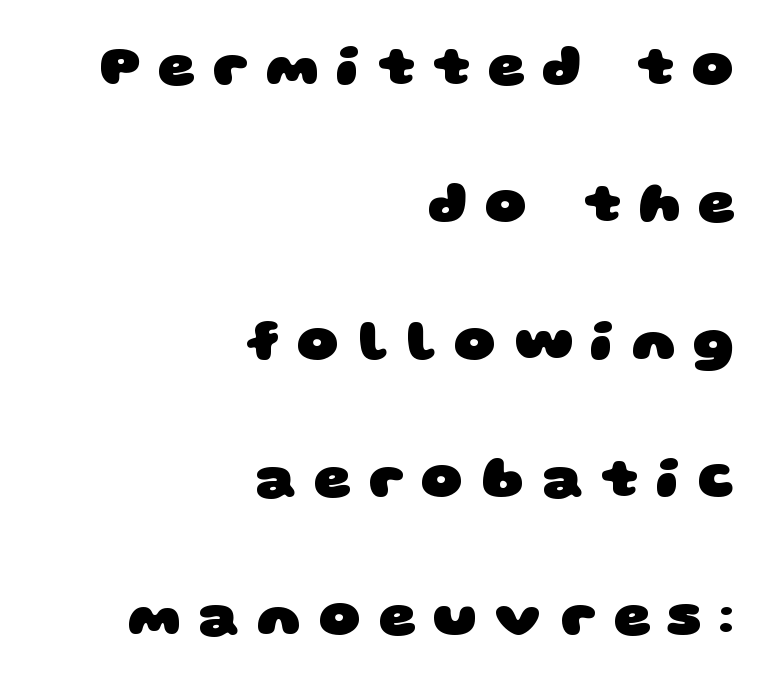
Q: Is the text bold? A: Yes.
Q: Is the typeface a serif or a sans-serif typeface? A: Sans-serif.
Q: Is the text underlined? A: No.
Q: How is the paragraph aligned? A: Right-aligned.
Q: Is the spacing between letters normal or unusually wide? A: Unusually wide.
Q: Is the spacing between lines tight, normal or loose? A: Loose.
Q: Width (condensed, normal, or wide)? A: Wide.
Q: Stroke contrast? A: Low.
Q: x-height? A: Large.
Q: Monospaced? A: No.
